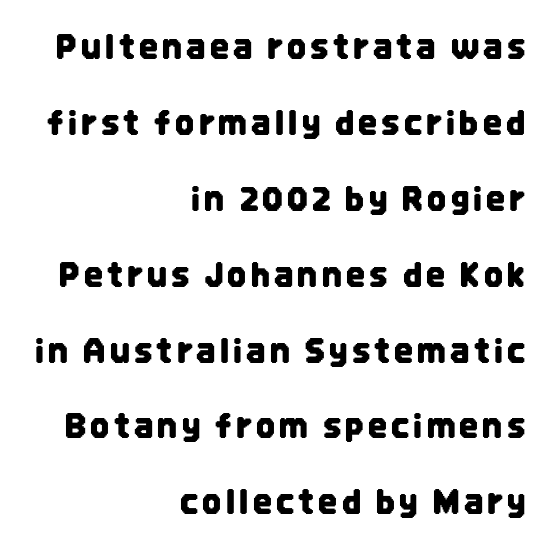
Q: Is the text italic (slanted)? A: No, it is upright.
Q: Is the typeface a serif or a sans-serif typeface? A: Sans-serif.
Q: Is the text underlined? A: No.
Q: How is the paragraph aligned? A: Right-aligned.
Q: Is the spacing between lines tight, normal or loose? A: Loose.
Q: Width (condensed, normal, or wide)? A: Condensed.
Q: Stroke contrast? A: Low.
Q: x-height? A: Large.
Q: Monospaced? A: No.
